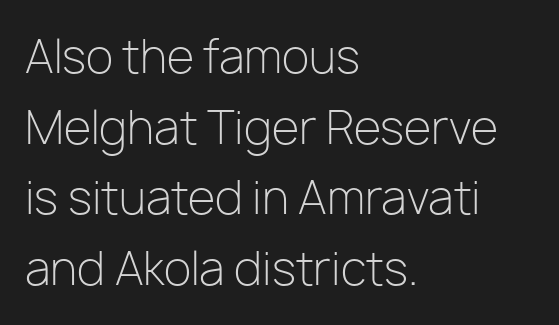
The image shows 45 px light sans-serif type, upright; set left-aligned, normal line spacing (1.57x), normal letter spacing, not underlined; low stroke contrast and a medium x-height.
